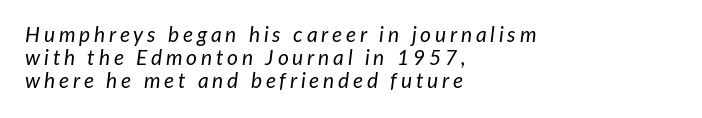
The glyphs look as if they've been sheared to an angle. Quick note: underline off. Left-aligned paragraph, ragged on the right. What's the leading like? Squeezed, with rows nearly overlapping. Compared with a typical body face, this is equally light or lighter still.
